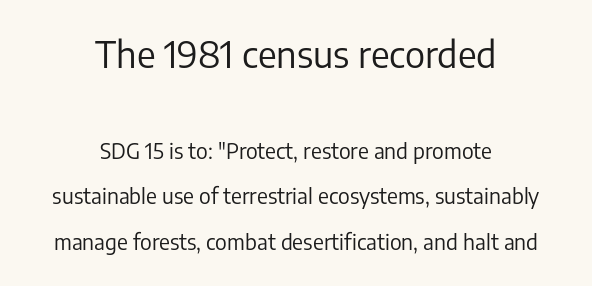
The tracking reads as untouched default to a designer's eye. The setting favours the middle, as headings and verse often do. Is this a fixed-width face? No — the glyphs have proportional, varying widths. Which of the two is more prominent by size? The first, at the top. Stem width sits at or under what a default text font uses. Underline: absent.
